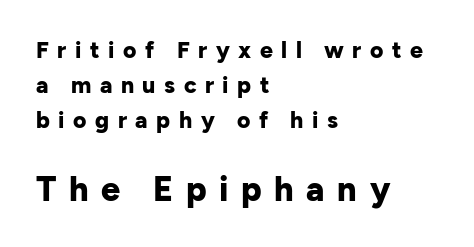
Caption: upper text group reduced, lower text group enlarged. The glyphs are unaccompanied by any horizontal stroke below them. Does the copy run flush right? No — it runs flush left. Does the leading feel generous? No, just average. These lines are rendered in a variable-pitch font.
